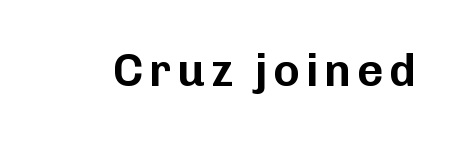
{"serif": "no", "italic": "no", "width": "normal", "stroke_contrast": "low", "x_height": "medium", "monospaced": "no", "underline": "no", "glyph_px": 45}
